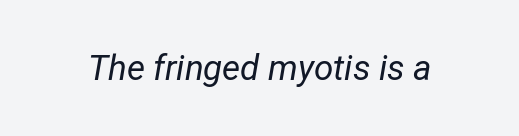
The image shows 35 px regular-weight, condensed type, italic (leaning right); set normal letter spacing, not underlined; low stroke contrast and a medium x-height.
